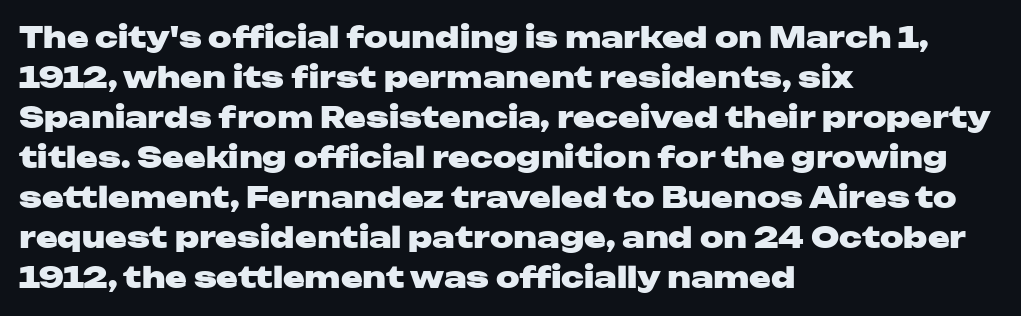
Standard letterfit; no display-style spreading of the glyphs. Here the designer chose a conventional face with non-uniform glyph widths. It's the straight-up-and-down kind of type. These lines are composed in type without serifs.
